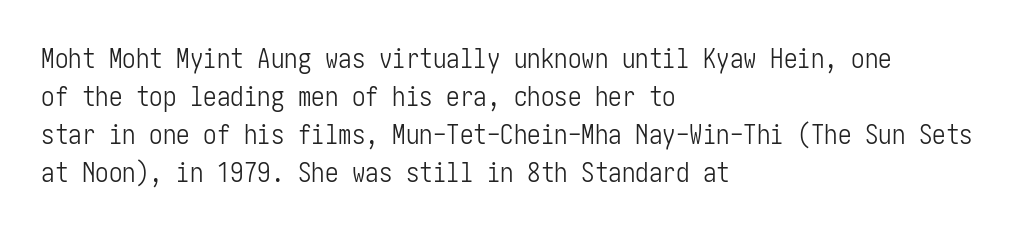
{"italic": "no", "bold": "no", "underline": "no", "align": "left", "line_spacing": "normal", "line_spacing_ratio": 1.41, "letter_spacing": "normal", "letter_spacing_em": 0.0, "glyph_px": 27}
